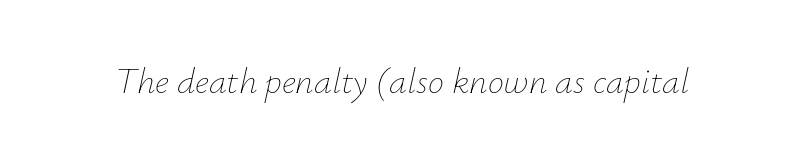
Q: Is the text bold? A: No.
Q: Is the text italic (slanted)? A: Yes, it leans right by about 12 degrees.
Q: Is the text underlined? A: No.
Q: Is the spacing between letters normal or unusually wide? A: Normal.
Q: Width (condensed, normal, or wide)? A: Normal.
Q: Stroke contrast? A: Low.
Q: x-height? A: Small.
Q: Monospaced? A: No.
